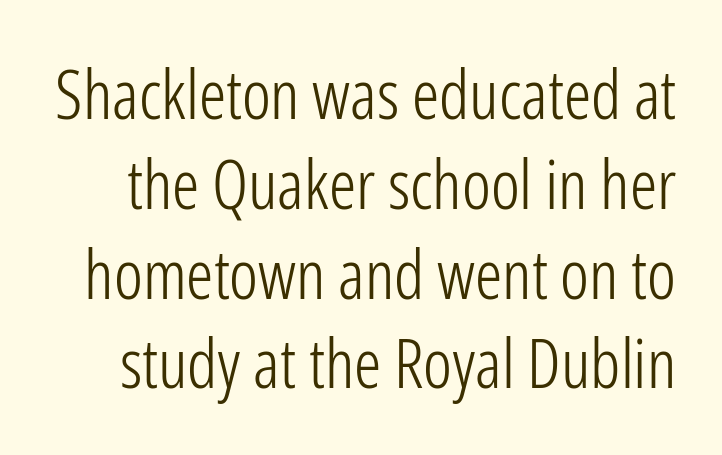
The cut favours lightness, reaching ordinary text weight at its darkest. You could call the tracking neutral — neither tight nor loose. The lettering holds an erect, upright posture throughout. Reading down the column, the eye jumps a familiar distance to each next line.
